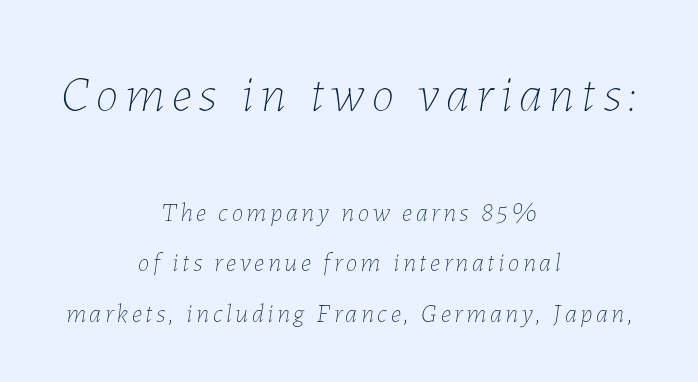
{"italic": "yes", "lean": "right", "slant_degrees": 7, "bold": "no", "weight": "thin", "width": "normal", "stroke_contrast": "low", "x_height": "medium", "monospaced": "no", "underline": "no", "align": "center", "line_spacing": "loose", "line_spacing_ratio": 1.93, "larger_block": "first", "size_ratio": 1.96, "glyph_px": 51}
